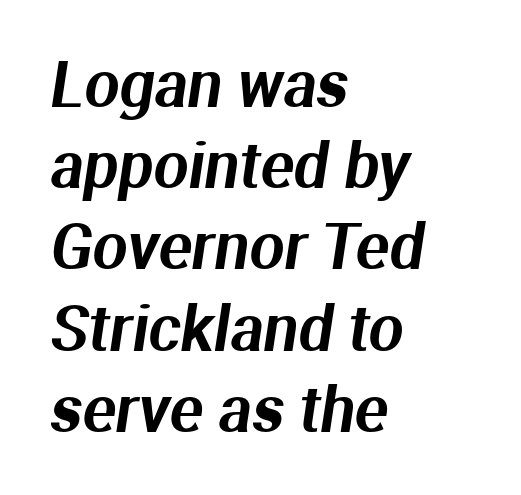
{"serif": "no", "width": "normal", "stroke_contrast": "medium", "x_height": "medium", "monospaced": "no", "underline": "no", "align": "left", "line_spacing": "normal", "line_spacing_ratio": 1.31, "letter_spacing": "normal", "letter_spacing_em": 0.0, "glyph_px": 62}
